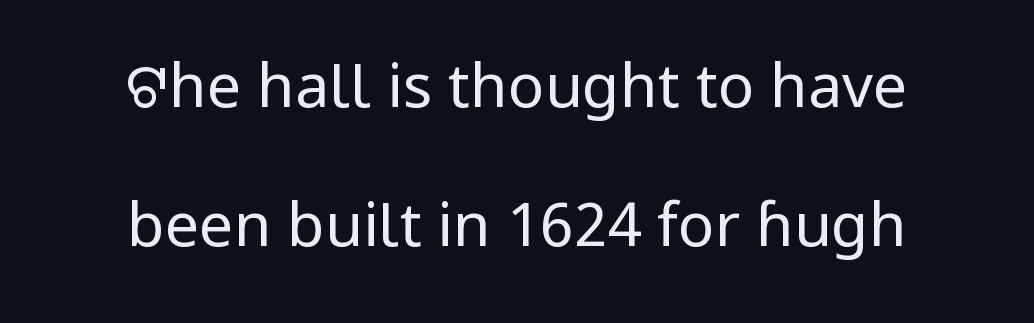
Weight: not bold — regular or lighter. The line texture is even and compact thanks to regular tracking. Character widths vary here, with narrow letters taking less room than wide ones. Plain, unruled lines of type.
